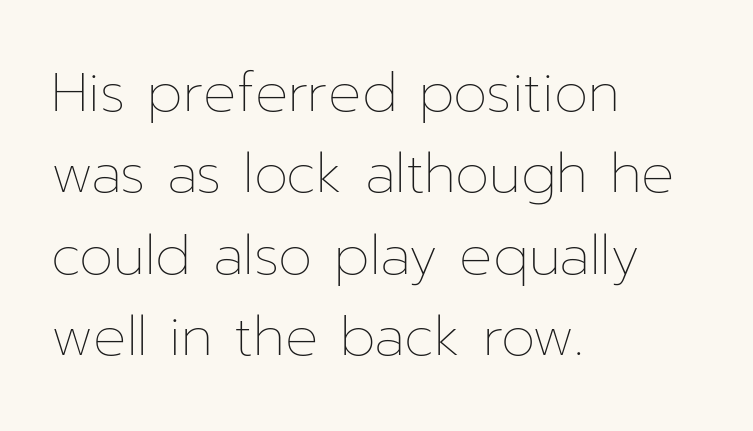
Q: Is the text bold? A: No.
Q: Is the text italic (slanted)? A: No, it is upright.
Q: Is the text underlined? A: No.
Q: How is the paragraph aligned? A: Left-aligned.
Q: Is the spacing between letters normal or unusually wide? A: Normal.
Q: Is the spacing between lines tight, normal or loose? A: Normal.
Q: Width (condensed, normal, or wide)? A: Normal.
Q: Stroke contrast? A: Low.
Q: x-height? A: Medium.
Q: Monospaced? A: No.
